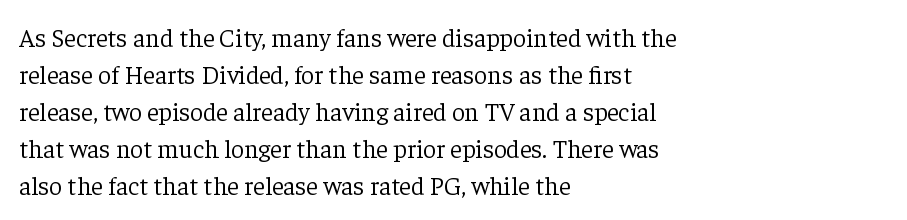
{"italic": "no", "bold": "no", "underline": "no", "align": "left", "line_spacing": "normal", "line_spacing_ratio": 1.42, "letter_spacing": "normal", "letter_spacing_em": 0.0, "glyph_px": 26}
